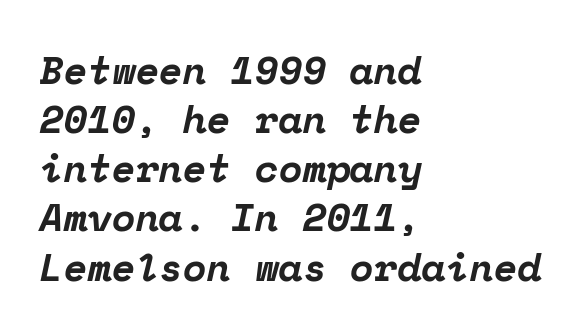
The image shows 39 px bold serif type, italic (leaning right), monospaced; set left-aligned, normal line spacing (1.26x), normal letter spacing, not underlined; low stroke contrast and a medium x-height.
